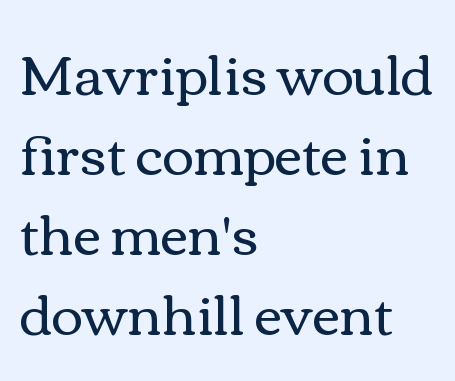
The image shows 54 px regular-weight, wide type, upright; set left-aligned, normal line spacing (1.48x), normal letter spacing, not underlined; medium stroke contrast and a medium x-height.
